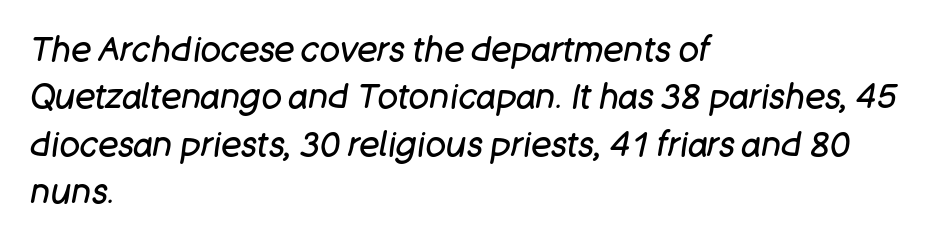
Q: Is the text bold? A: No.
Q: Is the text italic (slanted)? A: Yes, it leans right by about 11 degrees.
Q: Is the text underlined? A: No.
Q: How is the paragraph aligned? A: Left-aligned.
Q: Is the spacing between letters normal or unusually wide? A: Normal.
Q: Is the spacing between lines tight, normal or loose? A: Normal.
Q: Width (condensed, normal, or wide)? A: Normal.
Q: Stroke contrast? A: Low.
Q: x-height? A: Large.
Q: Monospaced? A: No.
